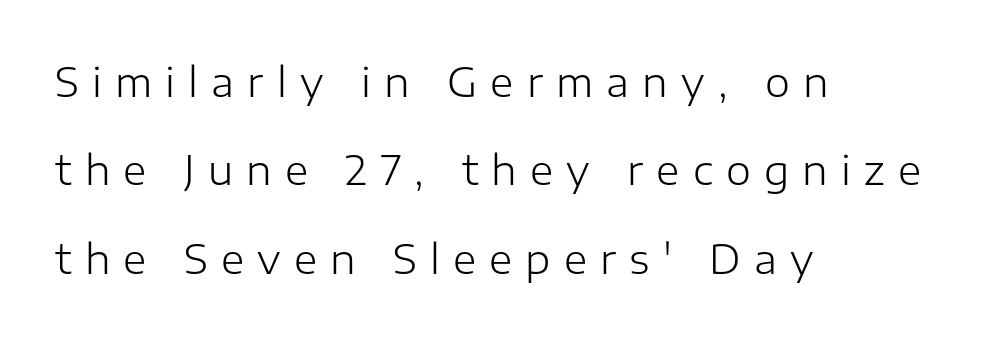
Q: Is the text bold? A: No.
Q: Is the text italic (slanted)? A: No, it is upright.
Q: Is the typeface a serif or a sans-serif typeface? A: Sans-serif.
Q: Is the text underlined? A: No.
Q: How is the paragraph aligned? A: Left-aligned.
Q: Is the spacing between letters normal or unusually wide? A: Unusually wide.
Q: Is the spacing between lines tight, normal or loose? A: Loose.
Q: Width (condensed, normal, or wide)? A: Normal.
Q: Stroke contrast? A: Low.
Q: x-height? A: Medium.
Q: Monospaced? A: No.
